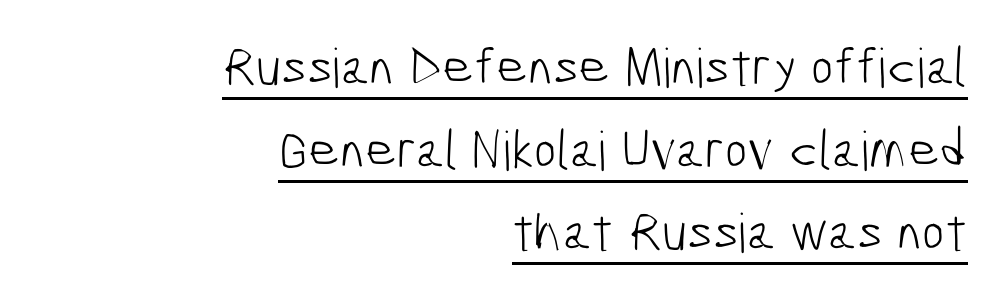
Q: Is the text bold? A: No.
Q: Is the typeface a serif or a sans-serif typeface? A: Sans-serif.
Q: Is the text underlined? A: Yes.
Q: How is the paragraph aligned? A: Right-aligned.
Q: Is the spacing between letters normal or unusually wide? A: Normal.
Q: Is the spacing between lines tight, normal or loose? A: Normal.
Q: Width (condensed, normal, or wide)? A: Condensed.
Q: Stroke contrast? A: Low.
Q: x-height? A: Medium.
Q: Monospaced? A: No.
